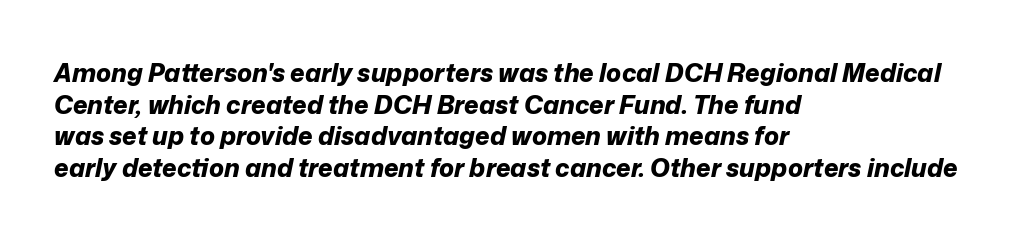
Q: Is the text bold? A: Yes.
Q: Is the text italic (slanted)? A: Yes, it leans right by about 12 degrees.
Q: Is the text underlined? A: No.
Q: How is the paragraph aligned? A: Left-aligned.
Q: Is the spacing between letters normal or unusually wide? A: Normal.
Q: Is the spacing between lines tight, normal or loose? A: Normal.
